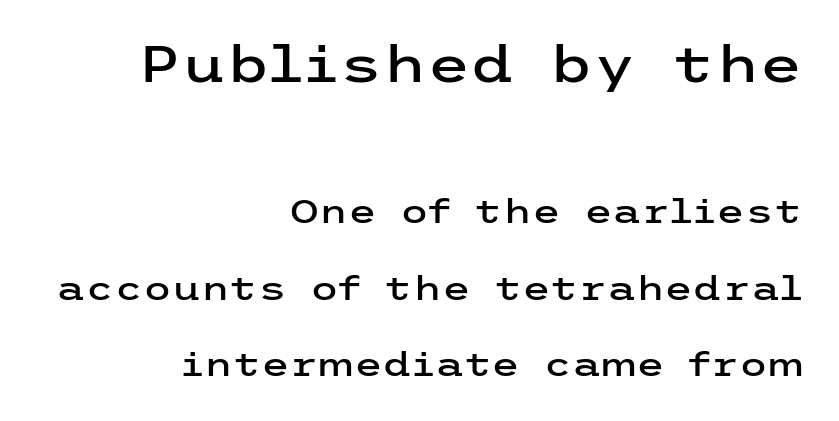
A typesetter would call this zero additional tracking. These lines are composed in type without serifs. You get the large type first, then a drop to smaller type. Successive baselines arrive slowly, with a big drop between each. The letters stand upright; this is a roman face. Horizontal alignment here is rightward, an uncommon choice for prose.
